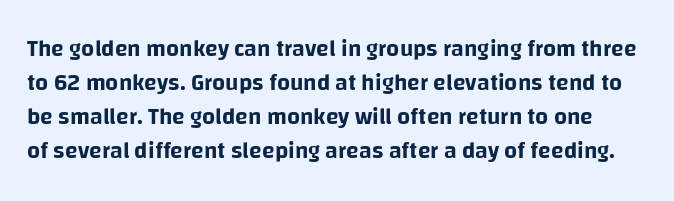
This sample keeps an unexceptional amount of space between lines. Here the glyphs are tracked normally, forming tight word shapes. This rendering features lettering with no underline. This is the regular roman posture of the typeface.
